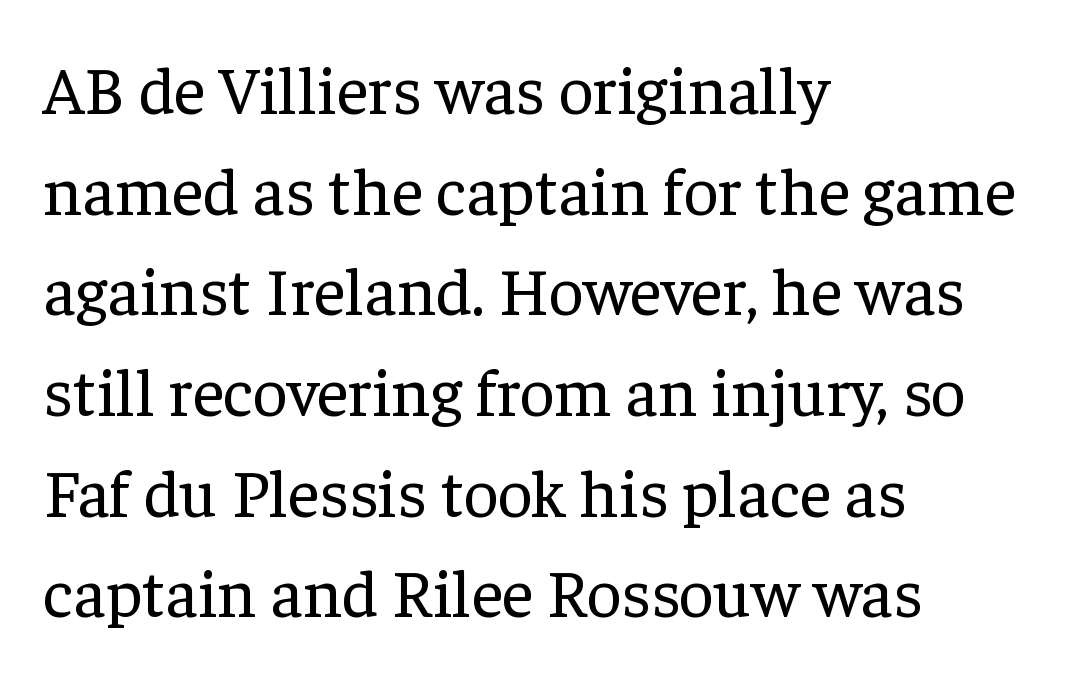
Q: Is the text bold? A: No.
Q: Is the text italic (slanted)? A: No, it is upright.
Q: Is the typeface a serif or a sans-serif typeface? A: Serif.
Q: Is the text underlined? A: No.
Q: How is the paragraph aligned? A: Left-aligned.
Q: Is the spacing between letters normal or unusually wide? A: Normal.
Q: Is the spacing between lines tight, normal or loose? A: Normal.
Q: Width (condensed, normal, or wide)? A: Normal.
Q: Stroke contrast? A: Low.
Q: x-height? A: Medium.
Q: Monospaced? A: No.
